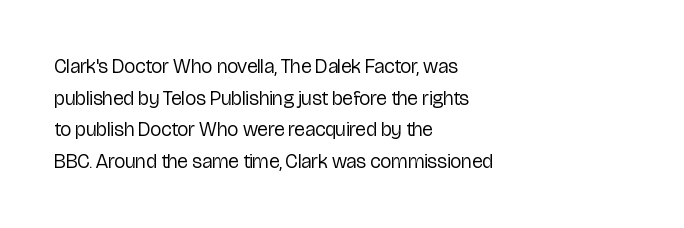
The image shows 20 px text type, upright; set left-aligned, normal line spacing (1.58x), normal letter spacing, not underlined.
